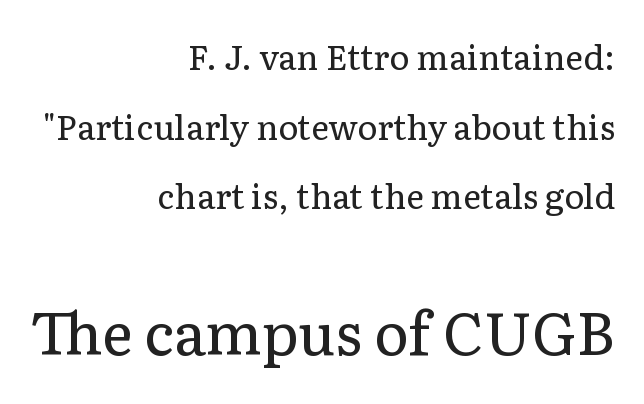
The image shows 59 px regular-weight serif type, upright; set right-aligned, loose line spacing (2.05x), normal letter spacing, not underlined; the second (bottom) block is 1.74x larger; low stroke contrast and a medium x-height.
